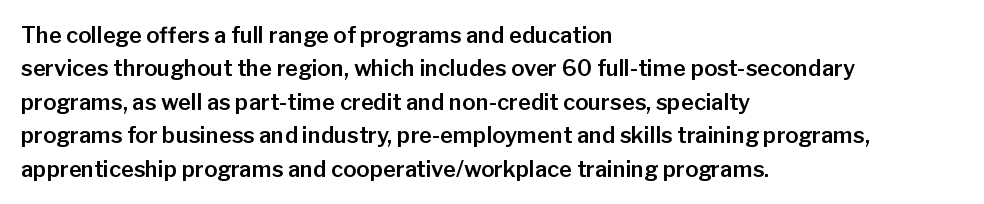
Regarding leading, the lines here are spaced in the standard way. The typography opts for an upright posture over an oblique one. Caption: multi-line text, flush left, ragged right. Nothing unusual about the tracking: characters are spaced as the font intends.
